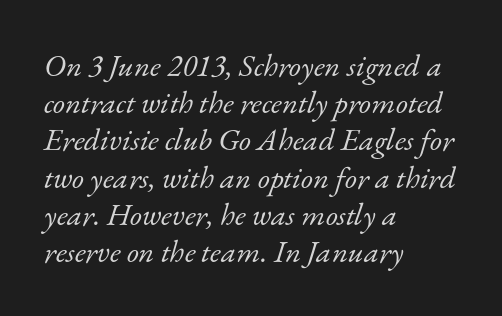
The image shows 31 px light serif type, italic (leaning right); set left-aligned, line spacing 1.2x, normal letter spacing, not underlined; low stroke contrast and a small x-height.
